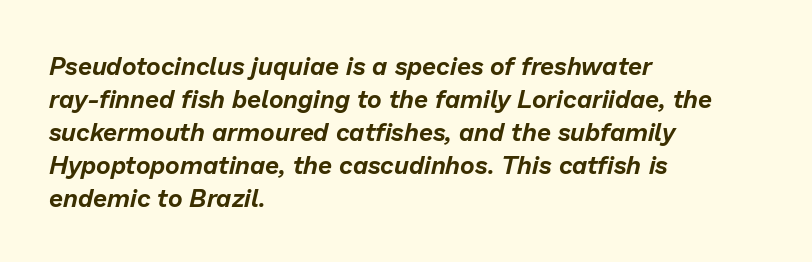
The image shows 25 px text type, italic (leaning right); set left-aligned, normal line spacing (1.32x), normal letter spacing, not underlined.
